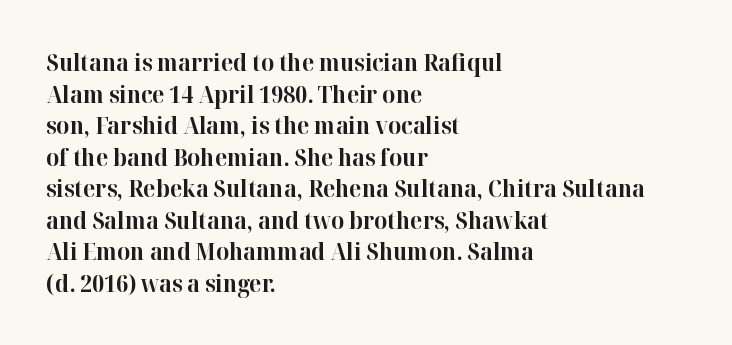
The image shows 23 px bold type, upright; set left-aligned, normal line spacing (1.37x), normal letter spacing, not underlined.
